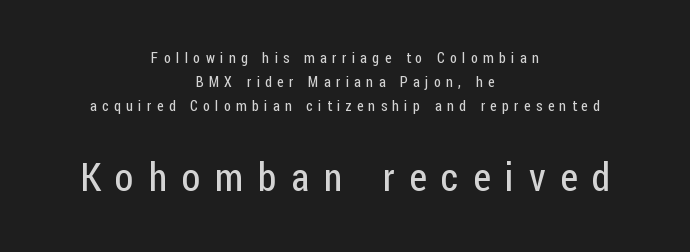
{"serif": "no", "italic": "no", "bold": "no", "weight": "regular", "width": "condensed", "stroke_contrast": "low", "x_height": "medium", "monospaced": "no", "underline": "no", "align": "center", "line_spacing_ratio": 1.71, "letter_spacing": "wide", "letter_spacing_em": 0.39, "larger_block": "second", "size_ratio": 2.71, "glyph_px": 38}
